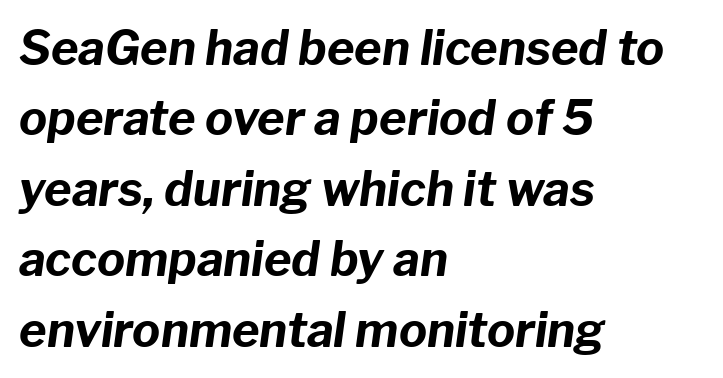
{"italic": "yes", "lean": "right", "slant_degrees": 8, "bold": "yes", "weight": "bold", "width": "normal", "stroke_contrast": "low", "x_height": "medium", "monospaced": "no", "underline": "no", "align": "left", "line_spacing": "normal", "line_spacing_ratio": 1.5, "letter_spacing": "normal", "letter_spacing_em": 0.0, "glyph_px": 47}
